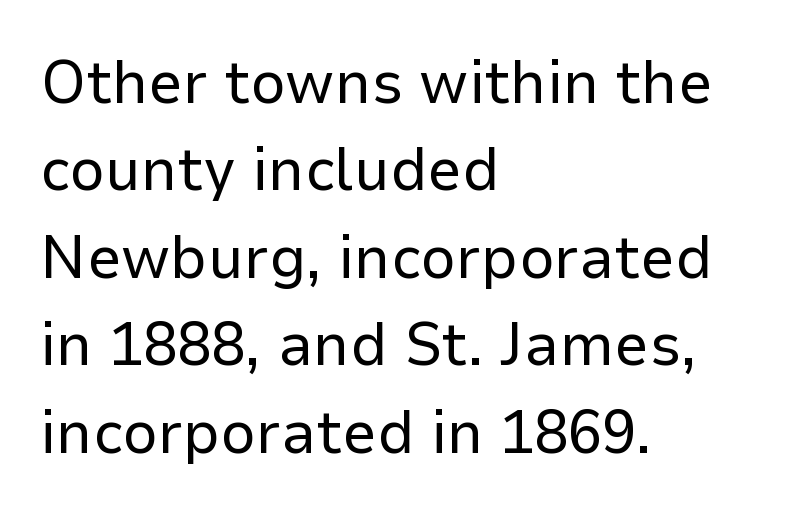
{"serif": "no", "italic": "no", "bold": "no", "weight": "regular", "width": "normal", "stroke_contrast": "low", "x_height": "medium", "monospaced": "no", "underline": "no", "align": "left", "line_spacing": "normal", "line_spacing_ratio": 1.41, "letter_spacing": "normal", "letter_spacing_em": 0.0, "glyph_px": 62}
